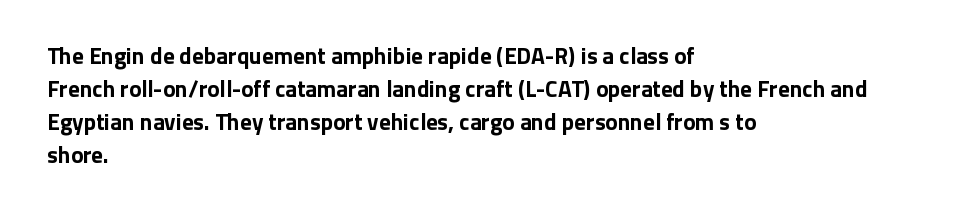
The image shows 23 px bold type, upright; set left-aligned, normal line spacing (1.44x), normal letter spacing, not underlined.
